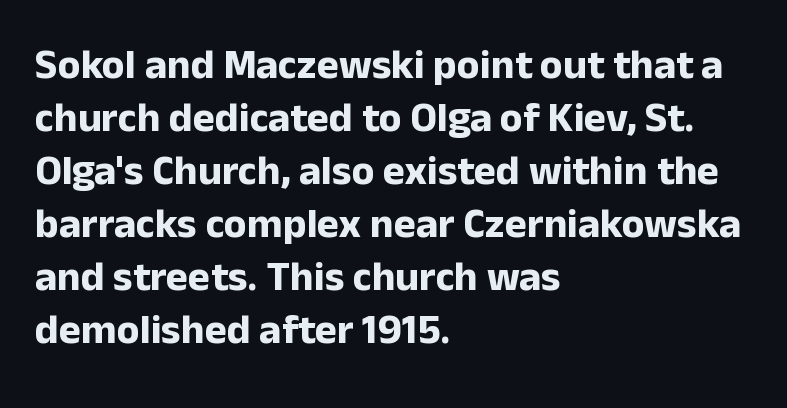
The image shows 42 px bold sans-serif type, upright; set left-aligned, normal line spacing (1.26x), normal letter spacing, not underlined; low stroke contrast and a medium x-height.
